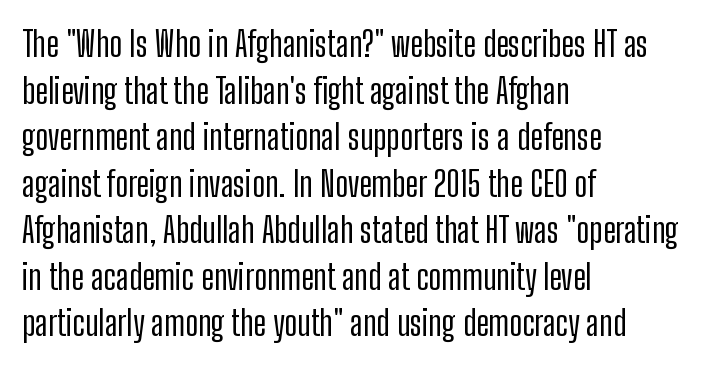
The image shows 35 px condensed sans-serif type, upright; set left-aligned, normal line spacing (1.33x), normal letter spacing, not underlined; low stroke contrast and a medium x-height.
